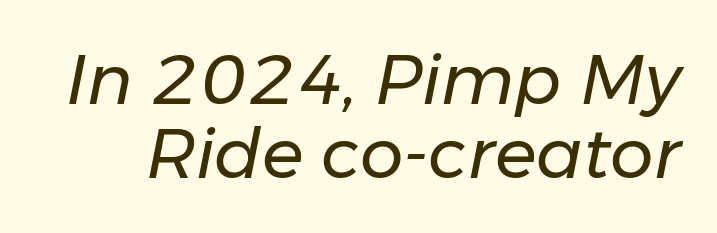
Q: Is the text bold? A: No.
Q: Is the text italic (slanted)? A: Yes, it leans right by about 11 degrees.
Q: Is the text underlined? A: No.
Q: Is the spacing between letters normal or unusually wide? A: Normal.
Q: Is the spacing between lines tight, normal or loose? A: Tight.
Q: Width (condensed, normal, or wide)? A: Normal.
Q: Stroke contrast? A: Low.
Q: x-height? A: Medium.
Q: Monospaced? A: No.
